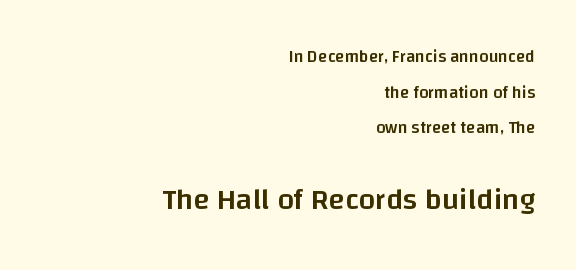
The image shows 30 px semibold sans-serif type, upright; set right-aligned, loose line spacing (2.1x), normal letter spacing, not underlined; the second (bottom) block is 1.76x larger; low stroke contrast and a large x-height.
